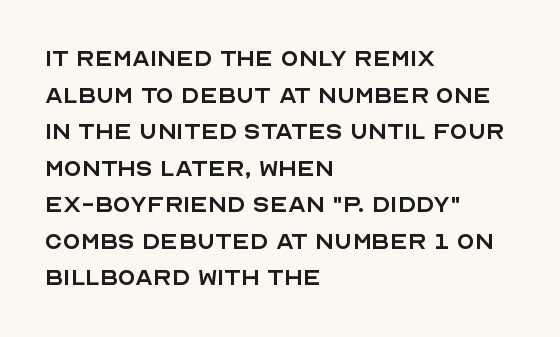
No italicization has been applied; the sample stays upright. I'd call this a sans setting — the letters go barefoot. You could not count columns in this text — the font is proportionally spaced. The letters sit at their default tracking, neither squeezed nor spread. Rule under the text: the space is simply empty.
